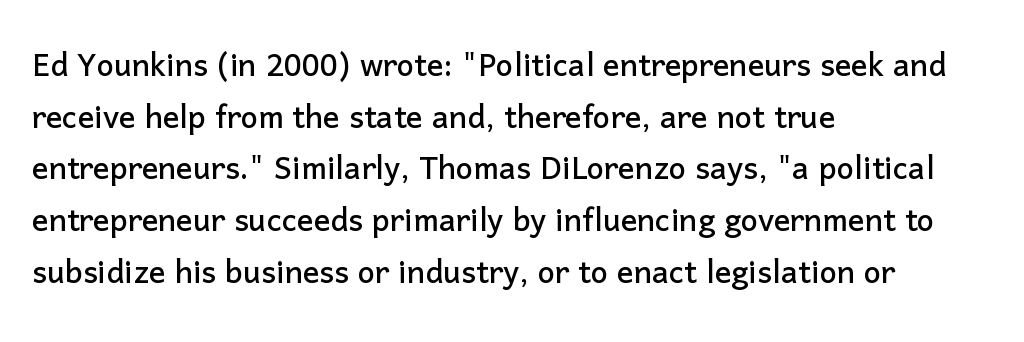
Q: Is the text italic (slanted)? A: No, it is upright.
Q: Is the typeface a serif or a sans-serif typeface? A: Sans-serif.
Q: Is the text underlined? A: No.
Q: How is the paragraph aligned? A: Left-aligned.
Q: Is the spacing between letters normal or unusually wide? A: Normal.
Q: Is the spacing between lines tight, normal or loose? A: Normal.
Q: Width (condensed, normal, or wide)? A: Normal.
Q: Stroke contrast? A: Low.
Q: x-height? A: Medium.
Q: Monospaced? A: No.
